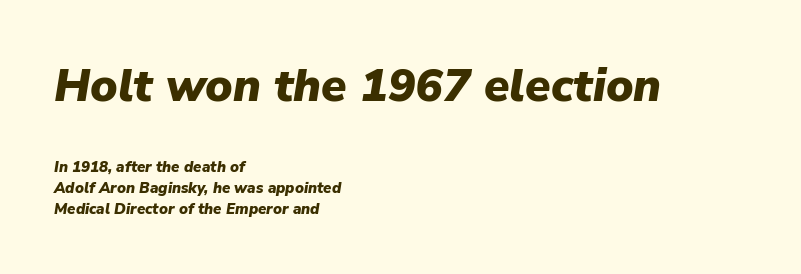
The image shows 46 px heavy type, italic (leaning right); set left-aligned, normal line spacing (1.41x), normal letter spacing, not underlined; the first (top) block is 3.07x larger; low stroke contrast and a medium x-height.
